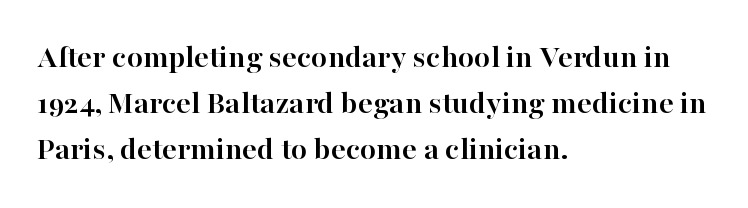
Q: Is the text bold? A: Yes.
Q: Is the text italic (slanted)? A: No, it is upright.
Q: Is the typeface a serif or a sans-serif typeface? A: Serif.
Q: Is the text underlined? A: No.
Q: How is the paragraph aligned? A: Left-aligned.
Q: Is the spacing between letters normal or unusually wide? A: Normal.
Q: Is the spacing between lines tight, normal or loose? A: Normal.
Q: Width (condensed, normal, or wide)? A: Normal.
Q: Stroke contrast? A: High.
Q: x-height? A: Medium.
Q: Monospaced? A: No.
